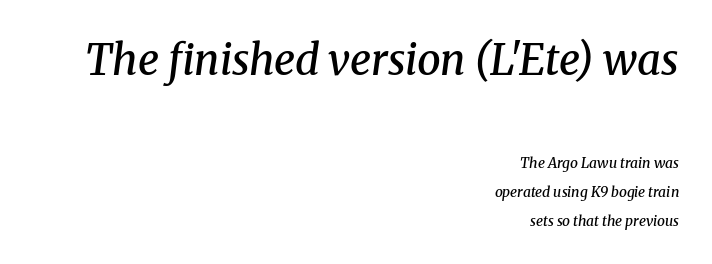
The leading is generous, giving the passage an open texture. The horizontal fit of the characters is conventional and even. The block sitting higher on the canvas is the one with enlarged characters. Line endings align vertically; line beginnings do not. The glyphs look as if they've been sheared to an angle.
